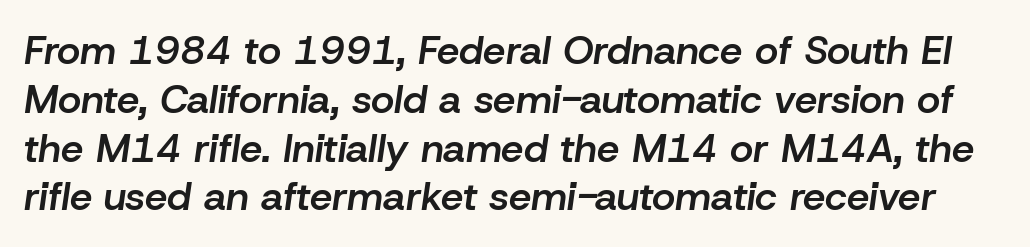
{"italic": "yes", "lean": "right", "slant_degrees": 8, "bold": "semi", "weight": "semibold", "width": "normal", "stroke_contrast": "low", "x_height": "medium", "monospaced": "no", "underline": "no", "line_spacing_ratio": 1.22, "letter_spacing": "normal", "letter_spacing_em": 0.0, "glyph_px": 40}
